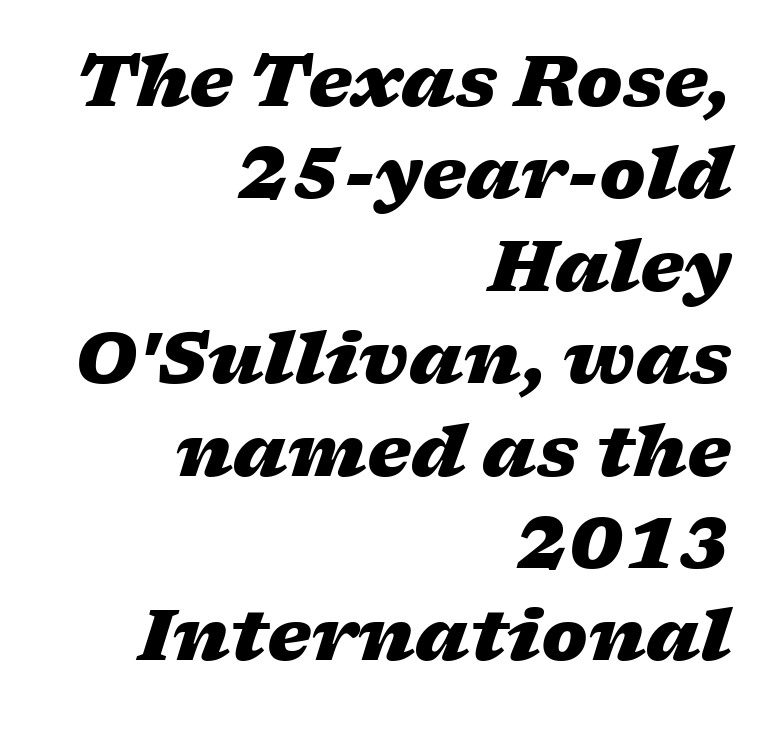
The image shows 70 px heavy, wide type, italic (leaning right); set right-aligned, normal line spacing (1.32x), normal letter spacing, not underlined; low stroke contrast and a medium x-height.
